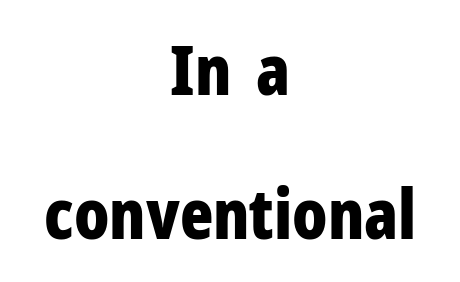
Q: Is the text bold? A: Yes.
Q: Is the text italic (slanted)? A: No, it is upright.
Q: Is the typeface a serif or a sans-serif typeface? A: Sans-serif.
Q: Is the text underlined? A: No.
Q: How is the paragraph aligned? A: Centered.
Q: Is the spacing between letters normal or unusually wide? A: Normal.
Q: Is the spacing between lines tight, normal or loose? A: Loose.
Q: Width (condensed, normal, or wide)? A: Condensed.
Q: Stroke contrast? A: Low.
Q: x-height? A: Medium.
Q: Monospaced? A: No.
